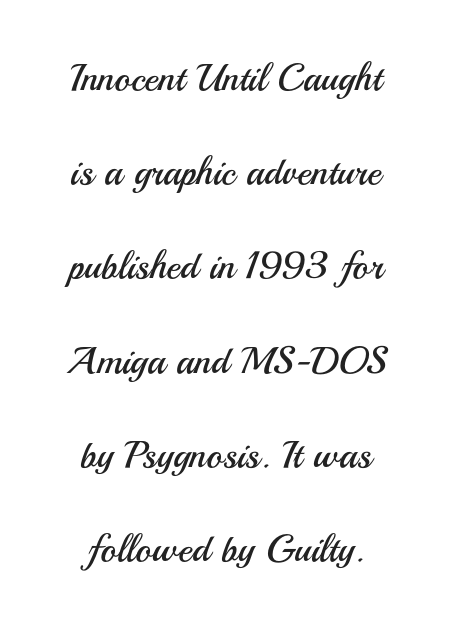
The passage shown is not underscored anywhere. The letterforms sit shoulder to shoulder at normal distance. Vertical spacing — loose. This sample has the flowing, uneven cadence of proportional lettering.
